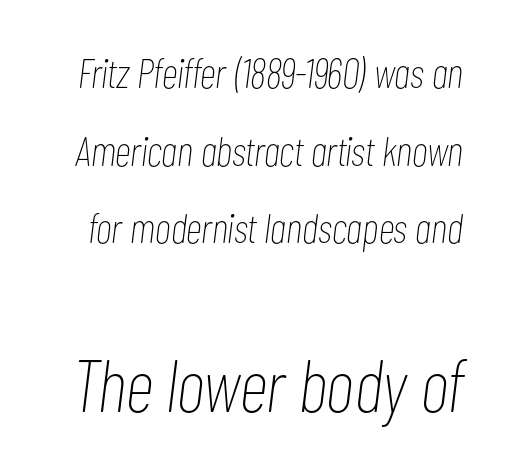
{"italic": "yes", "lean": "right", "slant_degrees": 7, "bold": "no", "weight": "thin", "width": "condensed", "stroke_contrast": "low", "x_height": "medium", "monospaced": "no", "underline": "no", "line_spacing_ratio": 1.85, "letter_spacing": "normal", "letter_spacing_em": 0.0, "larger_block": "second", "size_ratio": 1.76, "glyph_px": 74}
